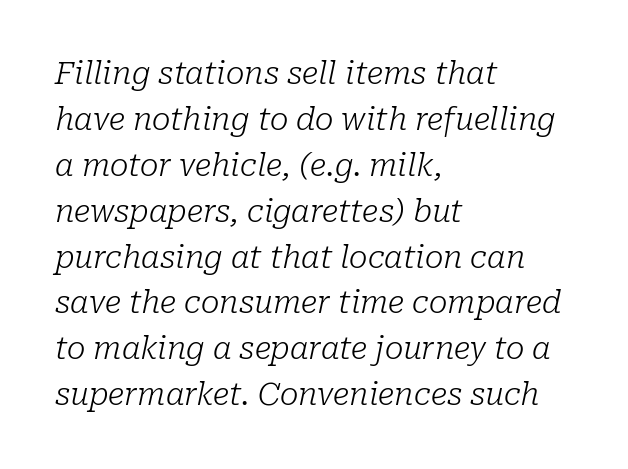
The rows are spaced the way most documents space them. Descenders hang freely into open space. Tall strokes in this sample are angled rather than plumb. Alignment: flush left.
